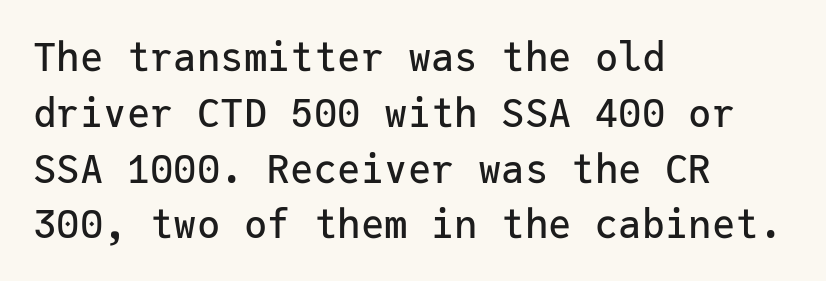
Tall strokes in this sample are plumb rather than angled. Classification — sans serif. Letter spacing: default. Does the copy run flush right? No — it runs flush left. The letters march in equal steps, a hallmark of fixed-pitch type. The glyphs are unaccompanied by any horizontal stroke below them.
